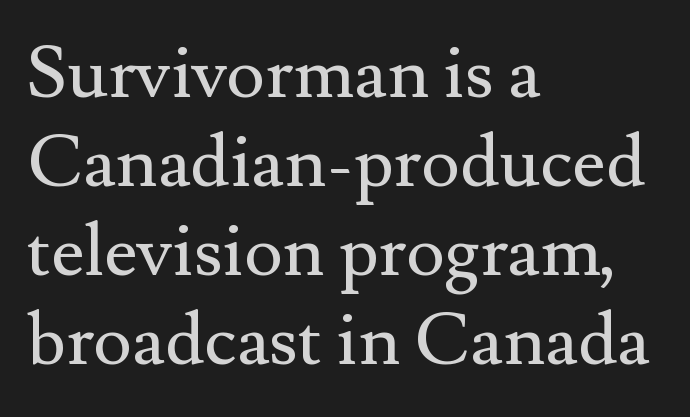
{"serif": "yes", "italic": "no", "bold": "no", "weight": "regular", "width": "normal", "stroke_contrast": "medium", "x_height": "small", "monospaced": "no", "underline": "no", "align": "left", "line_spacing_ratio": 1.22, "letter_spacing": "normal", "letter_spacing_em": 0.0, "glyph_px": 73}
